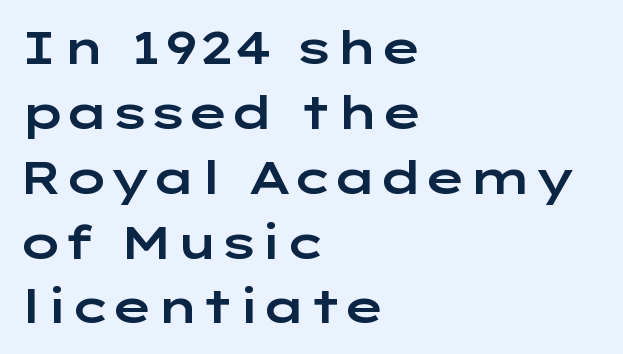
Q: Is the text italic (slanted)? A: No, it is upright.
Q: Is the typeface a serif or a sans-serif typeface? A: Sans-serif.
Q: Is the text underlined? A: No.
Q: How is the paragraph aligned? A: Left-aligned.
Q: Is the spacing between letters normal or unusually wide? A: Normal.
Q: Is the spacing between lines tight, normal or loose? A: Normal.
Q: Width (condensed, normal, or wide)? A: Wide.
Q: Stroke contrast? A: Low.
Q: x-height? A: Medium.
Q: Monospaced? A: No.
